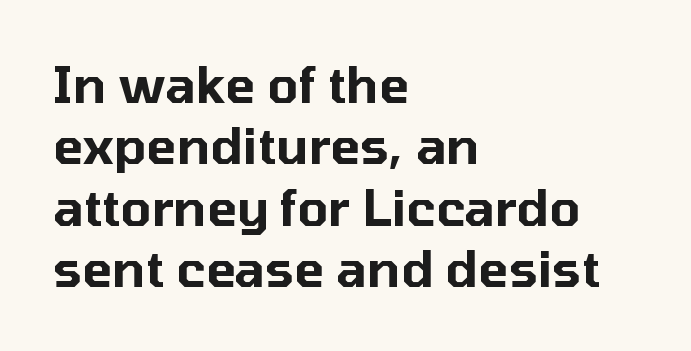
{"serif": "no", "italic": "no", "width": "normal", "stroke_contrast": "low", "x_height": "medium", "monospaced": "no", "underline": "no", "align": "left", "line_spacing_ratio": 1.23, "letter_spacing": "normal", "letter_spacing_em": 0.0, "glyph_px": 50}
